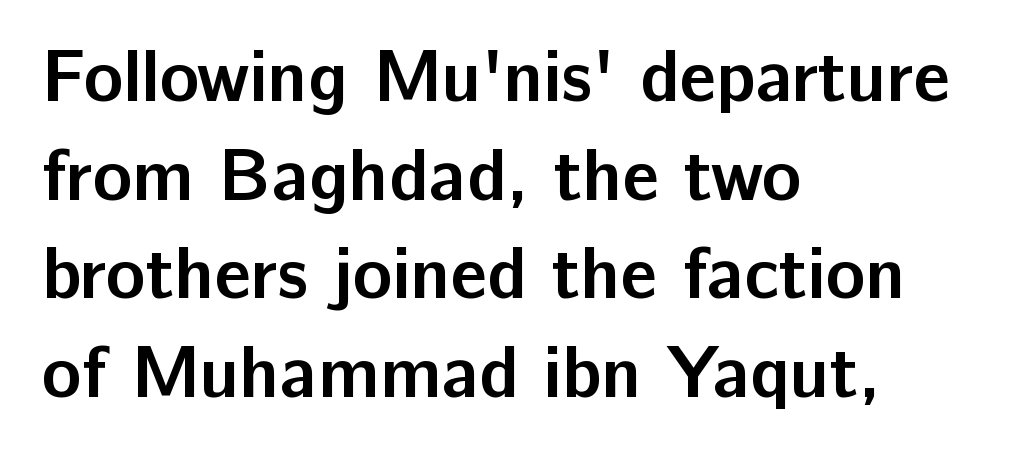
Compared with a centered layout, this one pins lines to the left instead. Compared with typical paragraphs, the rows here are spaced about the same. Caption: bold face, heavy strokes. No feet cap the strokes, marking this as sans-serif type.
